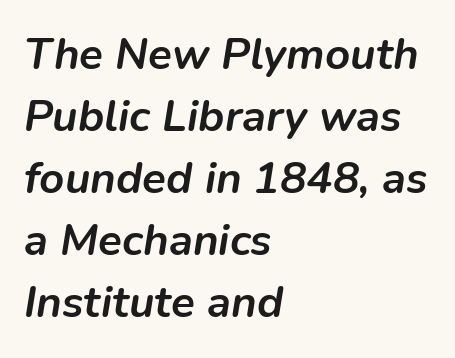
{"italic": "yes", "lean": "right", "slant_degrees": 9, "bold": "yes", "weight": "semibold", "width": "normal", "stroke_contrast": "low", "x_height": "medium", "monospaced": "no", "underline": "no", "align": "left", "line_spacing": "normal", "line_spacing_ratio": 1.41, "letter_spacing": "normal", "letter_spacing_em": 0.0, "glyph_px": 44}
